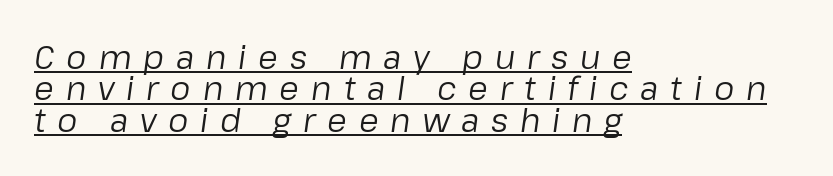
Reading down the column, the eye jumps only a short way to each next line. Looks like someone drew a line under every word here. Each letter keeps its own natural width here, so spacing adapts to shape. Characters are canted at an angle relative to the baseline's perpendicular. Heft: none added — not bold.
